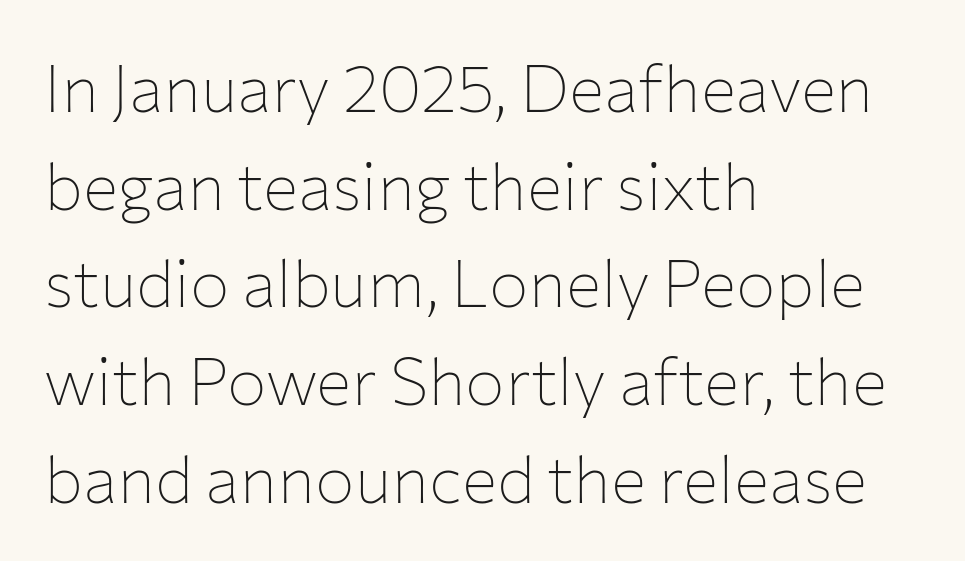
Q: Is the text bold? A: No.
Q: Is the text italic (slanted)? A: No, it is upright.
Q: Is the typeface a serif or a sans-serif typeface? A: Sans-serif.
Q: Is the text underlined? A: No.
Q: How is the paragraph aligned? A: Left-aligned.
Q: Is the spacing between letters normal or unusually wide? A: Normal.
Q: Is the spacing between lines tight, normal or loose? A: Normal.
Q: Width (condensed, normal, or wide)? A: Normal.
Q: Stroke contrast? A: Low.
Q: x-height? A: Medium.
Q: Monospaced? A: No.
